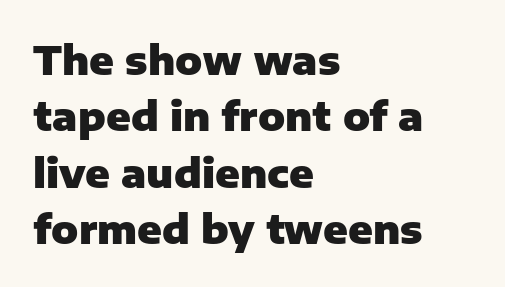
Q: Is the text bold? A: Yes.
Q: Is the text italic (slanted)? A: No, it is upright.
Q: Is the typeface a serif or a sans-serif typeface? A: Sans-serif.
Q: Is the text underlined? A: No.
Q: How is the paragraph aligned? A: Left-aligned.
Q: Is the spacing between letters normal or unusually wide? A: Normal.
Q: Is the spacing between lines tight, normal or loose? A: Normal.
Q: Width (condensed, normal, or wide)? A: Normal.
Q: Stroke contrast? A: Low.
Q: x-height? A: Medium.
Q: Monospaced? A: No.
